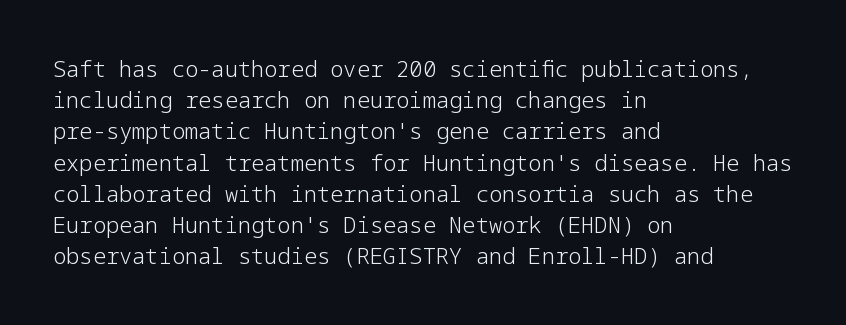
{"italic": "no", "bold": "no", "underline": "no", "align": "left", "line_spacing": "normal", "line_spacing_ratio": 1.42, "letter_spacing": "normal", "letter_spacing_em": 0.0, "glyph_px": 22}
